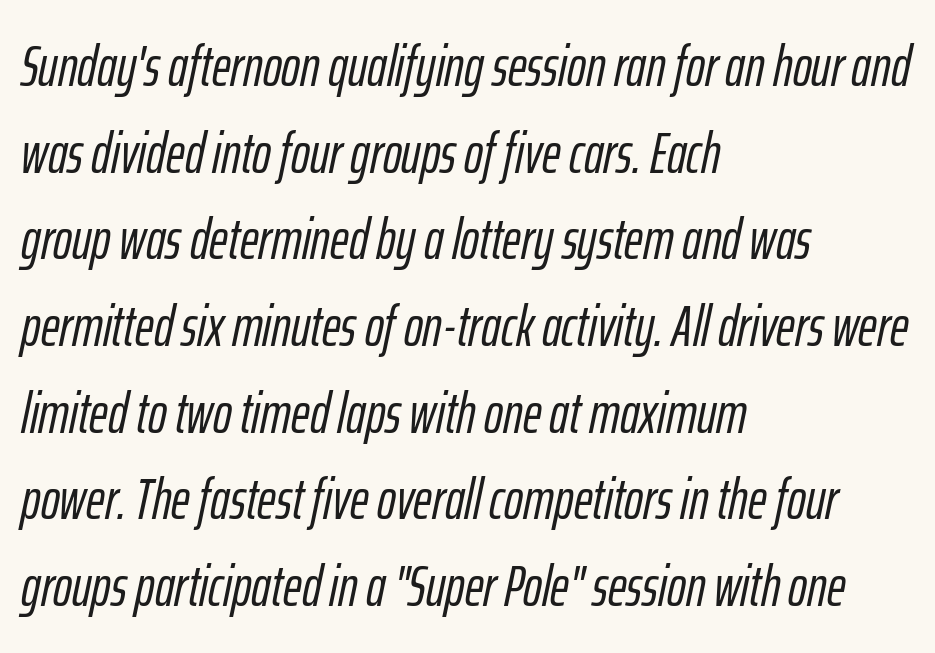
{"italic": "yes", "lean": "right", "slant_degrees": 12, "width": "condensed", "stroke_contrast": "low", "x_height": "medium", "monospaced": "no", "underline": "no", "align": "left", "line_spacing": "normal", "line_spacing_ratio": 1.52, "letter_spacing": "normal", "letter_spacing_em": 0.0, "glyph_px": 57}
